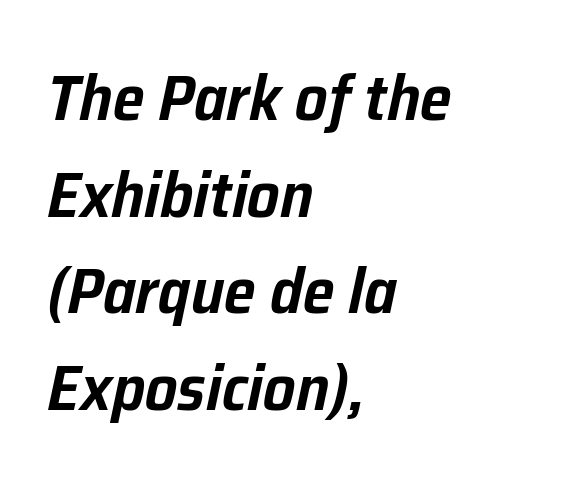
{"italic": "yes", "lean": "right", "slant_degrees": 12, "width": "normal", "stroke_contrast": "low", "x_height": "medium", "monospaced": "no", "underline": "no", "align": "left", "line_spacing": "normal", "line_spacing_ratio": 1.51, "letter_spacing": "normal", "letter_spacing_em": 0.0, "glyph_px": 64}
